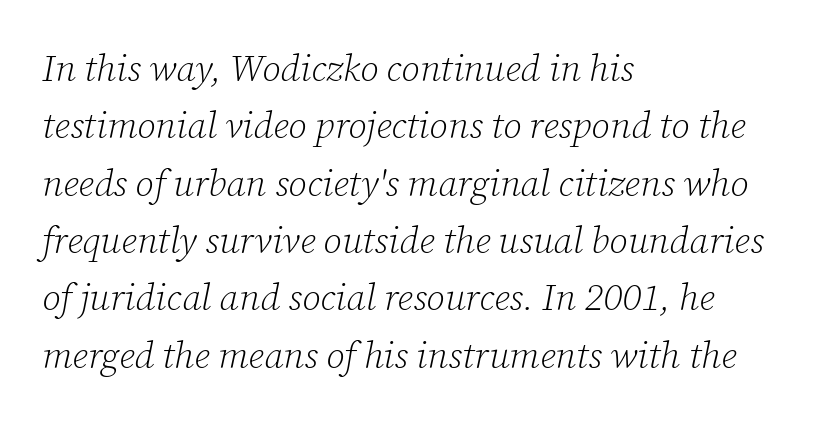
The image shows 37 px light serif type, italic (leaning right); set left-aligned, normal line spacing (1.55x), normal letter spacing, not underlined; low stroke contrast and a medium x-height.
